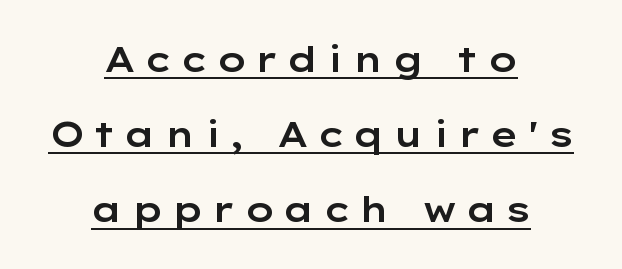
Q: Is the text italic (slanted)? A: No, it is upright.
Q: Is the typeface a serif or a sans-serif typeface? A: Sans-serif.
Q: Is the text underlined? A: Yes.
Q: How is the paragraph aligned? A: Centered.
Q: Is the spacing between letters normal or unusually wide? A: Unusually wide.
Q: Is the spacing between lines tight, normal or loose? A: Loose.
Q: Width (condensed, normal, or wide)? A: Wide.
Q: Stroke contrast? A: Low.
Q: x-height? A: Medium.
Q: Monospaced? A: No.
